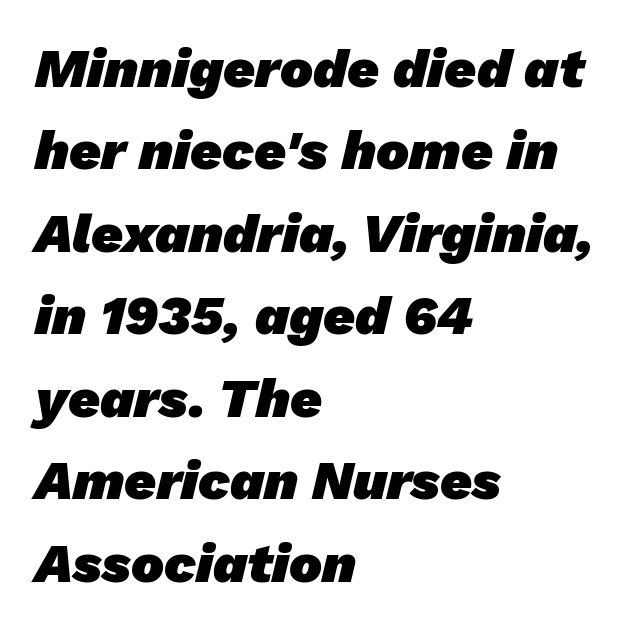
Q: Is the text bold? A: Yes.
Q: Is the typeface a serif or a sans-serif typeface? A: Sans-serif.
Q: Is the text underlined? A: No.
Q: How is the paragraph aligned? A: Left-aligned.
Q: Is the spacing between letters normal or unusually wide? A: Normal.
Q: Is the spacing between lines tight, normal or loose? A: Normal.
Q: Width (condensed, normal, or wide)? A: Normal.
Q: Stroke contrast? A: Low.
Q: x-height? A: Medium.
Q: Monospaced? A: No.
